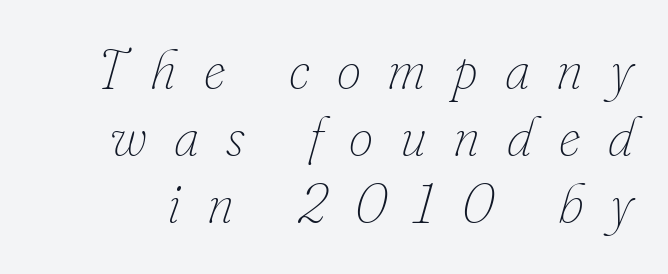
The image shows 55 px thin type, italic (leaning right); set line spacing 1.22x, unusually wide letter spacing (+0.49 em), not underlined; low stroke contrast and a small x-height.
